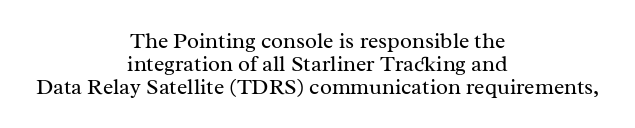
Q: Is the text bold? A: No.
Q: Is the text italic (slanted)? A: No, it is upright.
Q: Is the text underlined? A: No.
Q: How is the paragraph aligned? A: Centered.
Q: Is the spacing between letters normal or unusually wide? A: Normal.
Q: Is the spacing between lines tight, normal or loose? A: Tight.
